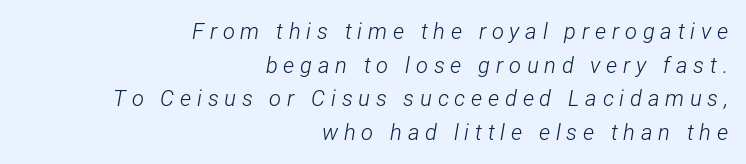
Q: Is the text bold? A: No.
Q: Is the text italic (slanted)? A: Yes, it leans right by about 12 degrees.
Q: Is the text underlined? A: No.
Q: How is the paragraph aligned? A: Right-aligned.
Q: Is the spacing between letters normal or unusually wide? A: Unusually wide.
Q: Is the spacing between lines tight, normal or loose? A: Normal.
